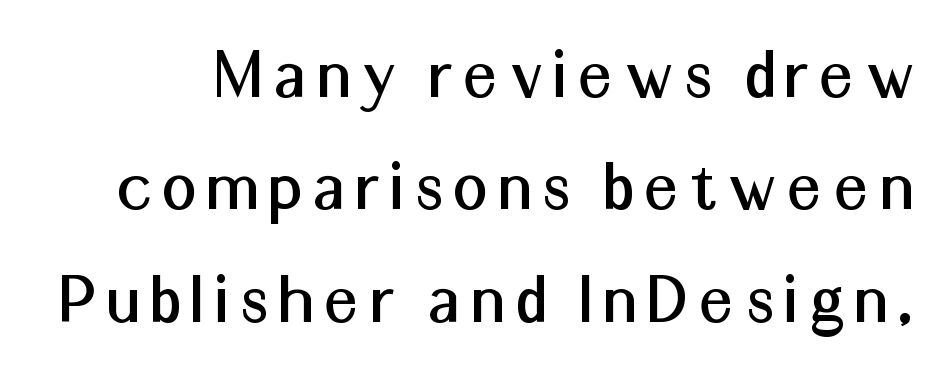
Do the characters align in a grid? No, the font is proportional. This rendering features lettering with no underline. This is sans-serif lettering, the kind often seen on screens and signage. One glance says typical: line gaps are just what's usual. Posture: upright roman.
